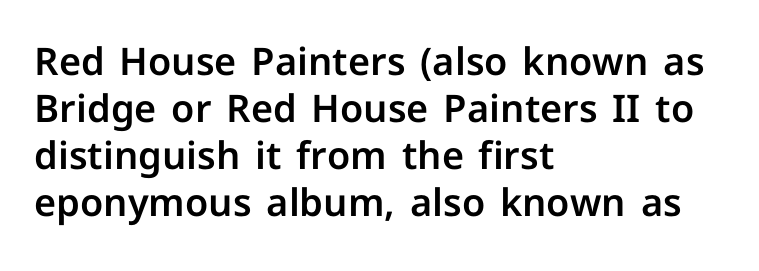
The font family rendered here belongs to the sans-serif group. In terms of posture, this sample is upright. Check the space under the baseline: it is left empty. Varying glyph widths throughout — classic text-font behaviour.
